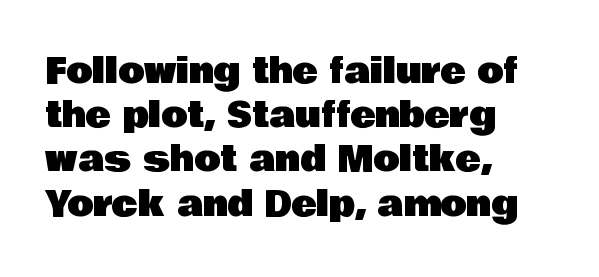
{"serif": "no", "italic": "no", "width": "normal", "stroke_contrast": "low", "x_height": "large", "monospaced": "no", "underline": "no", "align": "left", "line_spacing": "normal", "line_spacing_ratio": 1.3, "letter_spacing": "normal", "letter_spacing_em": 0.0, "glyph_px": 34}
